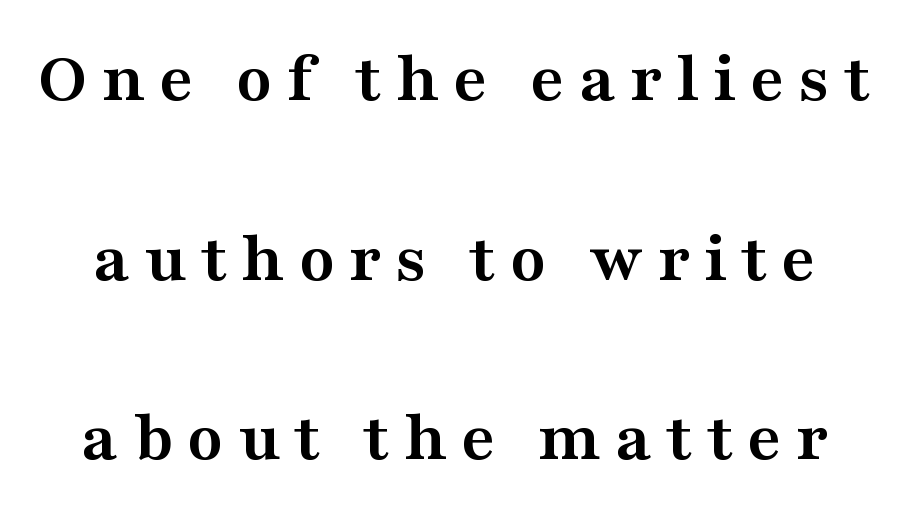
Q: Is the text bold? A: Yes.
Q: Is the text italic (slanted)? A: No, it is upright.
Q: Is the typeface a serif or a sans-serif typeface? A: Serif.
Q: Is the text underlined? A: No.
Q: Is the spacing between lines tight, normal or loose? A: Loose.
Q: Width (condensed, normal, or wide)? A: Wide.
Q: Stroke contrast? A: Medium.
Q: x-height? A: Medium.
Q: Monospaced? A: No.
